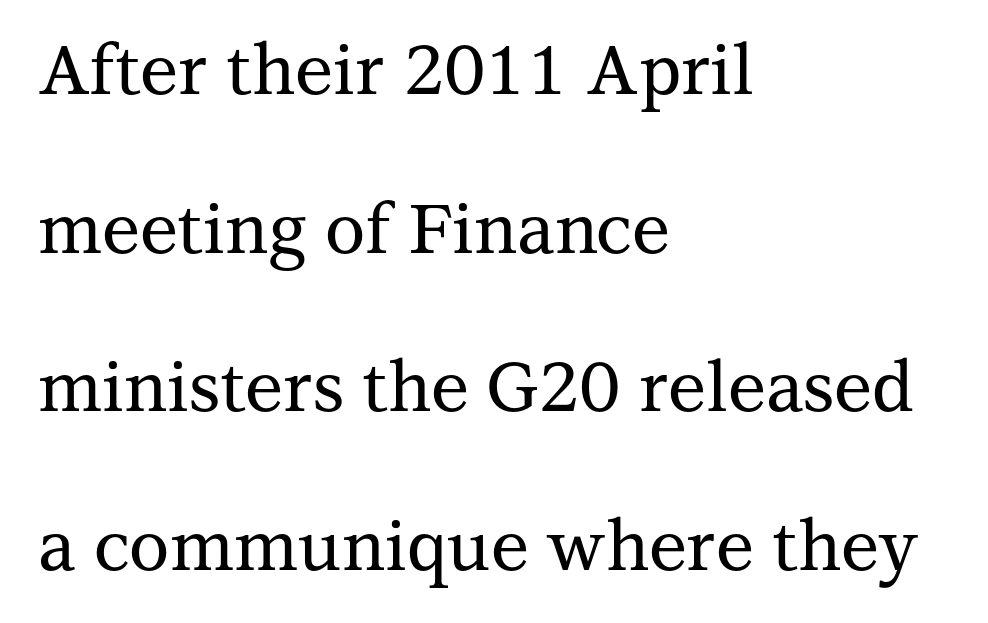
Q: Is the text italic (slanted)? A: No, it is upright.
Q: Is the typeface a serif or a sans-serif typeface? A: Serif.
Q: Is the text underlined? A: No.
Q: How is the paragraph aligned? A: Left-aligned.
Q: Is the spacing between letters normal or unusually wide? A: Normal.
Q: Is the spacing between lines tight, normal or loose? A: Loose.
Q: Width (condensed, normal, or wide)? A: Normal.
Q: Stroke contrast? A: Medium.
Q: x-height? A: Medium.
Q: Monospaced? A: No.
